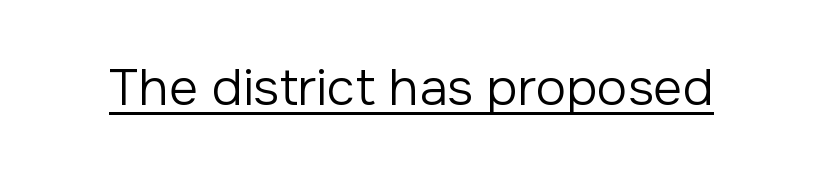
The image shows 51 px regular-weight sans-serif type, upright; set normal letter spacing, underlined; low stroke contrast and a medium x-height.
